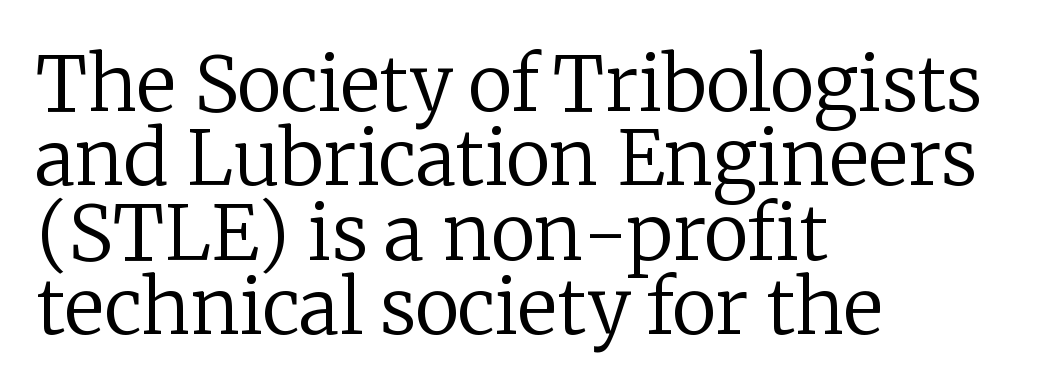
Q: Is the text bold? A: No.
Q: Is the text italic (slanted)? A: No, it is upright.
Q: Is the typeface a serif or a sans-serif typeface? A: Serif.
Q: Is the text underlined? A: No.
Q: How is the paragraph aligned? A: Left-aligned.
Q: Is the spacing between letters normal or unusually wide? A: Normal.
Q: Is the spacing between lines tight, normal or loose? A: Tight.
Q: Width (condensed, normal, or wide)? A: Normal.
Q: Stroke contrast? A: Low.
Q: x-height? A: Medium.
Q: Monospaced? A: No.
